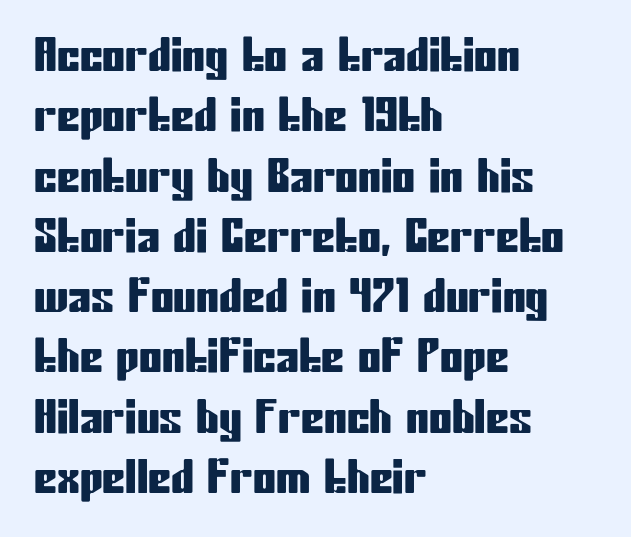
Proportional: the letters do not fall into vertical columns. You could call the tracking neutral — neither tight nor loose. The zone under the glyphs is completely vacant. In CSS terms this would be text-align: left. In terms of leading, this rendering sits right in the middle. Is this a sans? Yes — the strokes have no serifs.
